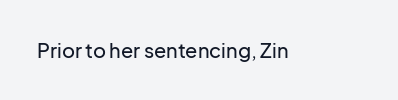
Q: Is the text italic (slanted)? A: No, it is upright.
Q: Is the text underlined? A: No.
Q: Is the spacing between letters normal or unusually wide? A: Normal.
